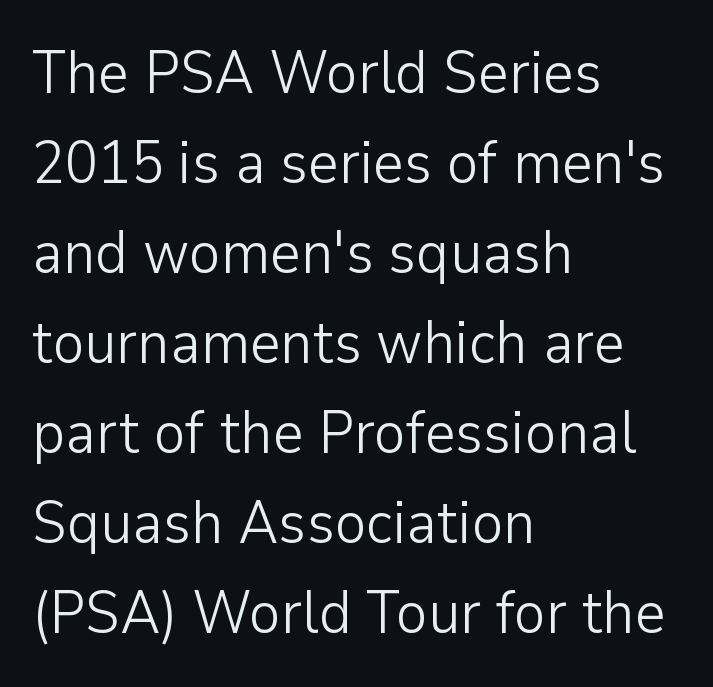
Q: Is the text bold? A: No.
Q: Is the text italic (slanted)? A: No, it is upright.
Q: Is the typeface a serif or a sans-serif typeface? A: Sans-serif.
Q: Is the text underlined? A: No.
Q: How is the paragraph aligned? A: Left-aligned.
Q: Is the spacing between letters normal or unusually wide? A: Normal.
Q: Is the spacing between lines tight, normal or loose? A: Normal.
Q: Width (condensed, normal, or wide)? A: Normal.
Q: Stroke contrast? A: Low.
Q: x-height? A: Medium.
Q: Monospaced? A: No.
